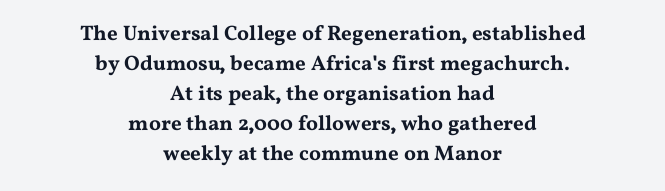
{"italic": "no", "underline": "no", "align": "center", "line_spacing": "normal", "line_spacing_ratio": 1.43, "letter_spacing": "normal", "letter_spacing_em": 0.0, "glyph_px": 21}
